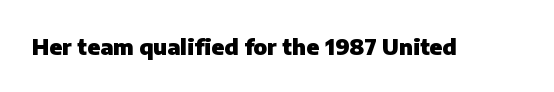
Short note: letters normally spaced. Words float on clear page, feet unadorned. The letters stand upright; this is a roman face. Heavy, bold letterforms.
